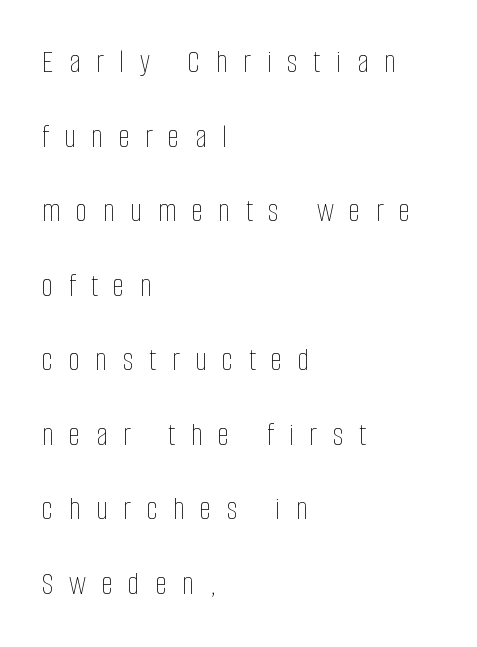
A typesetter would call this leading open, well beyond the default. Students, note that the glyphs here are deliberately spaced far apart. Unmarked baselines from the first word to the last. The lettering holds an erect, upright posture throughout. Here the designer chose a conventional face with non-uniform glyph widths.
